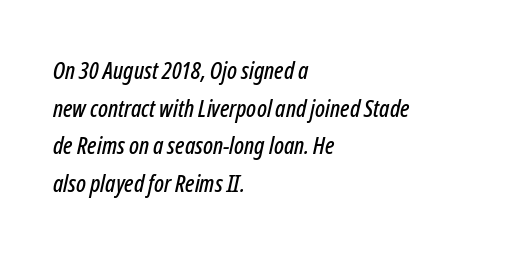
Q: Is the text italic (slanted)? A: Yes, it leans right by about 12 degrees.
Q: Is the text underlined? A: No.
Q: How is the paragraph aligned? A: Left-aligned.
Q: Is the spacing between letters normal or unusually wide? A: Normal.
Q: Is the spacing between lines tight, normal or loose? A: Normal.
